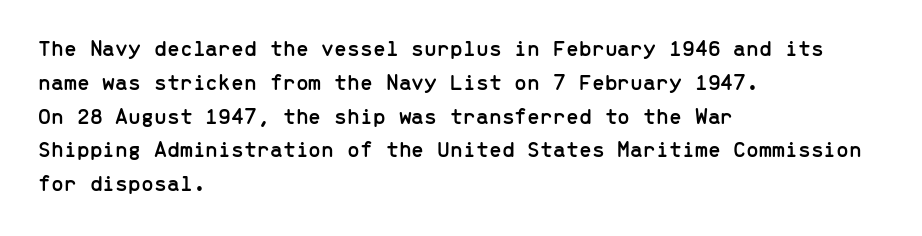
Q: Is the text italic (slanted)? A: No, it is upright.
Q: Is the text underlined? A: No.
Q: How is the paragraph aligned? A: Left-aligned.
Q: Is the spacing between letters normal or unusually wide? A: Normal.
Q: Is the spacing between lines tight, normal or loose? A: Normal.
